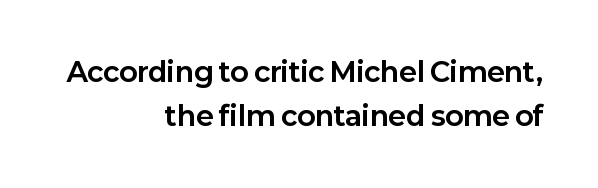
The image shows 27 px bold type, upright; set right-aligned, normal line spacing (1.63x), normal letter spacing, not underlined.
